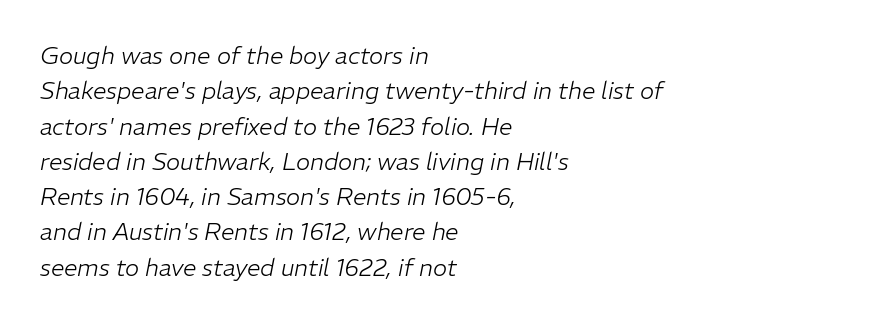
The image shows 24 px text type, italic (leaning right); set left-aligned, normal line spacing (1.47x), normal letter spacing, not underlined.
